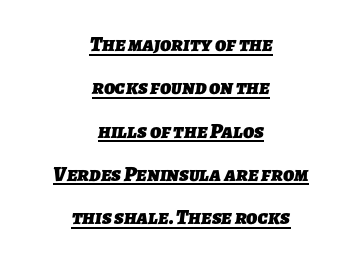
The tracking reads as untouched default to a designer's eye. Emphasis is given by a line drawn under the lettering. A dark, heavy texture on the line: the type is bold. Caption: multi-line text, centered on the measure. Regarding leading, the lines here are spaced well apart.
